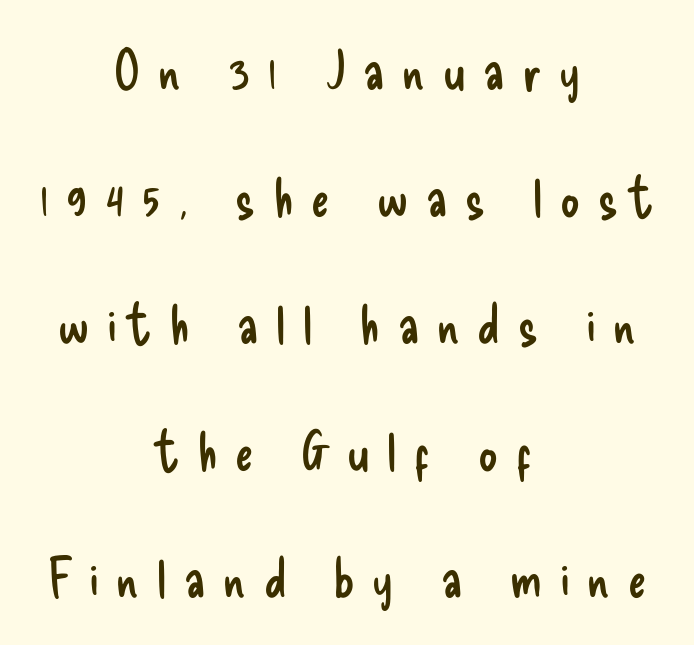
Line spacing here is loose. Summary of weight: not heavy and not bold. The face used here is proportionally spaced, like ordinary book or web type. These lines are centered, leaving both edges ragged. A typesetter would label this face a sans.
